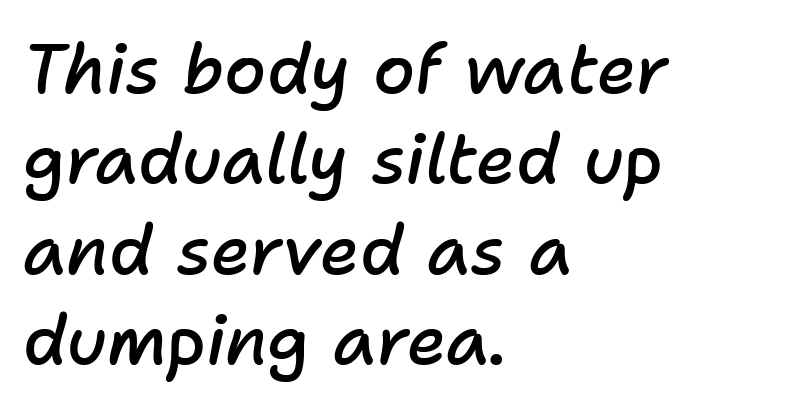
Set as a demibold, roughly 600 on the weight scale. Leftover space on each line is placed entirely after the last word. Observe the lean: these are italic letterforms. Check the space under the baseline: it is left empty.
